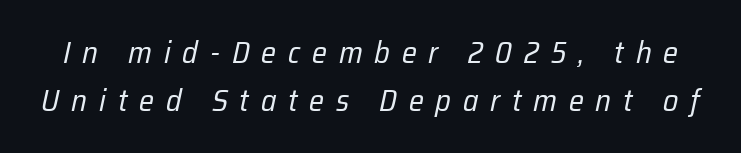
Q: Is the text bold? A: No.
Q: Is the text italic (slanted)? A: Yes, it leans right by about 12 degrees.
Q: Is the text underlined? A: No.
Q: Is the spacing between letters normal or unusually wide? A: Unusually wide.
Q: Is the spacing between lines tight, normal or loose? A: Normal.
Q: Width (condensed, normal, or wide)? A: Condensed.
Q: Stroke contrast? A: Low.
Q: x-height? A: Medium.
Q: Monospaced? A: No.
